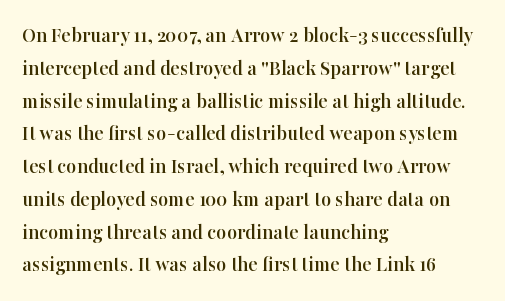
The specimen omits any rule beneath the text block's lines. Is the letter spacing exaggerated? No — it looks like the ordinary default. The typography opts for an upright posture over an oblique one. The rag falls on the right side of this text block. Baseline-to-baseline distance is the conventional proportion of letter height.
